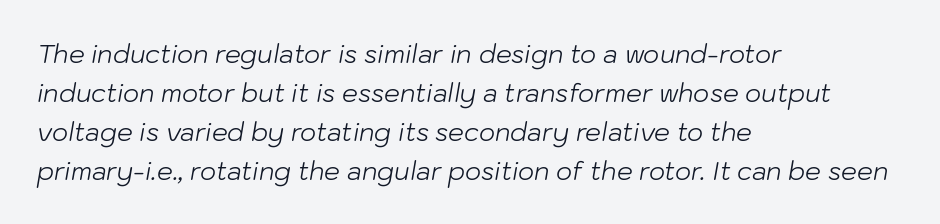
The image shows 25 px text type, italic (leaning right); set left-aligned, normal line spacing (1.56x), normal letter spacing, not underlined.
